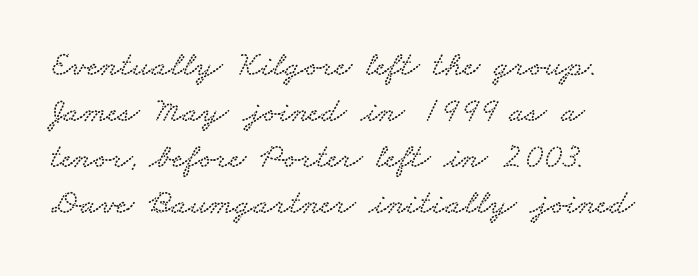
All the whitespace from short lines collects on the right. Tracking value appears to be zero — textbook default spacing. The designer left line spacing at the default. Is this a fixed-width face? No — the glyphs have proportional, varying widths.
